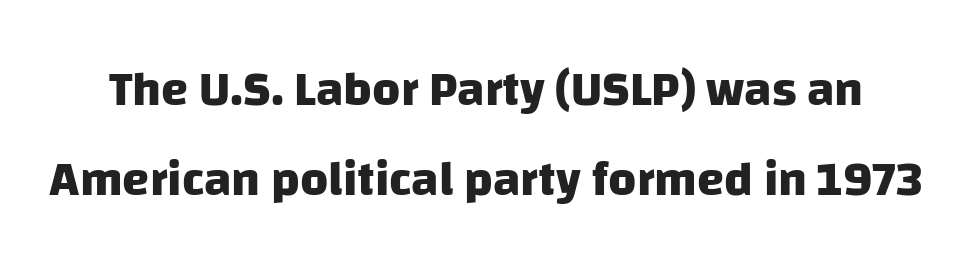
{"serif": "no", "bold": "yes", "weight": "heavy", "width": "normal", "stroke_contrast": "low", "x_height": "large", "monospaced": "no", "underline": "no", "line_spacing_ratio": 1.83, "letter_spacing": "normal", "letter_spacing_em": 0.0, "glyph_px": 49}
